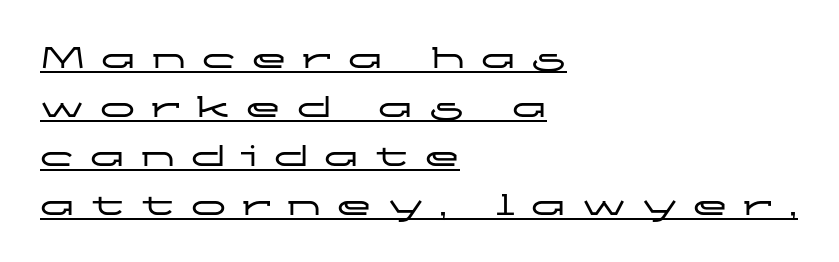
The image shows 35 px wide sans-serif type, upright; set left-aligned, normal line spacing (1.4x), unusually wide letter spacing (+0.45 em), underlined; low stroke contrast and a medium x-height.
